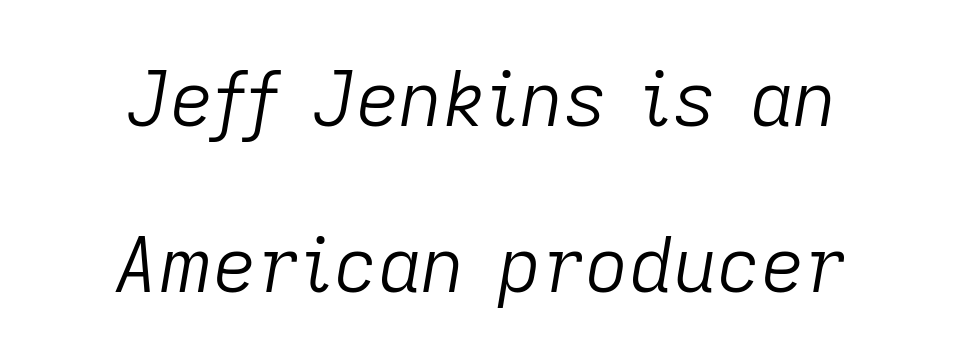
This reads as an unemphasized weight, regular at the heaviest. Standard letterfit; no display-style spreading of the glyphs. Varying glyph widths throughout — classic text-font behaviour. Honestly, the rows look like they've been pulled way apart. Beneath every word, the page is bare.
